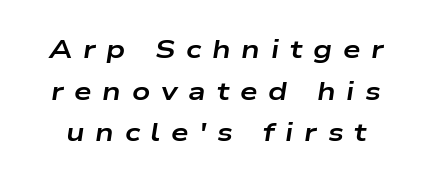
The image shows 25 px bold type, italic (leaning right); set normal line spacing (1.67x), unusually wide letter spacing (+0.43 em), not underlined.
